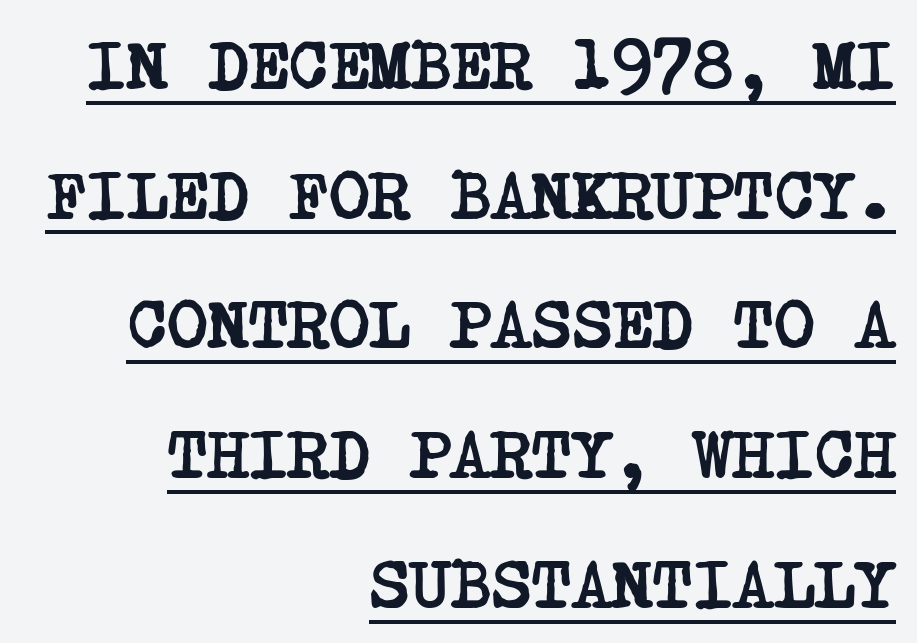
Q: Is the text bold? A: Yes.
Q: Is the typeface a serif or a sans-serif typeface? A: Serif.
Q: Is the text underlined? A: Yes.
Q: How is the paragraph aligned? A: Right-aligned.
Q: Is the spacing between letters normal or unusually wide? A: Normal.
Q: Width (condensed, normal, or wide)? A: Condensed.
Q: Stroke contrast? A: Low.
Q: x-height? A: Large.
